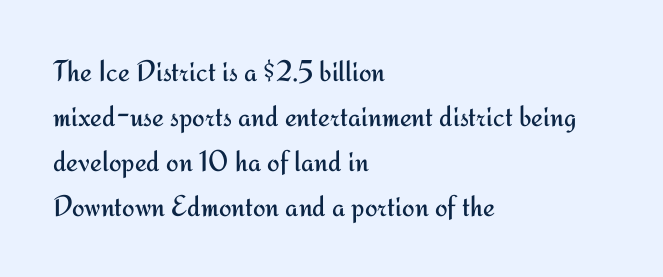
{"serif": "no", "italic": "no", "bold": "no", "weight": "regular", "width": "normal", "stroke_contrast": "medium", "x_height": "small", "monospaced": "no", "underline": "no", "align": "left", "line_spacing": "normal", "line_spacing_ratio": 1.5, "letter_spacing": "normal", "letter_spacing_em": 0.0, "glyph_px": 30}
